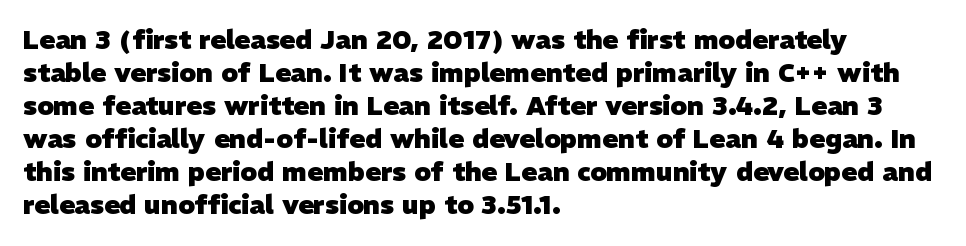
{"bold": "yes", "underline": "no", "align": "left", "line_spacing": "normal", "line_spacing_ratio": 1.27, "letter_spacing": "normal", "letter_spacing_em": 0.0, "glyph_px": 26}
